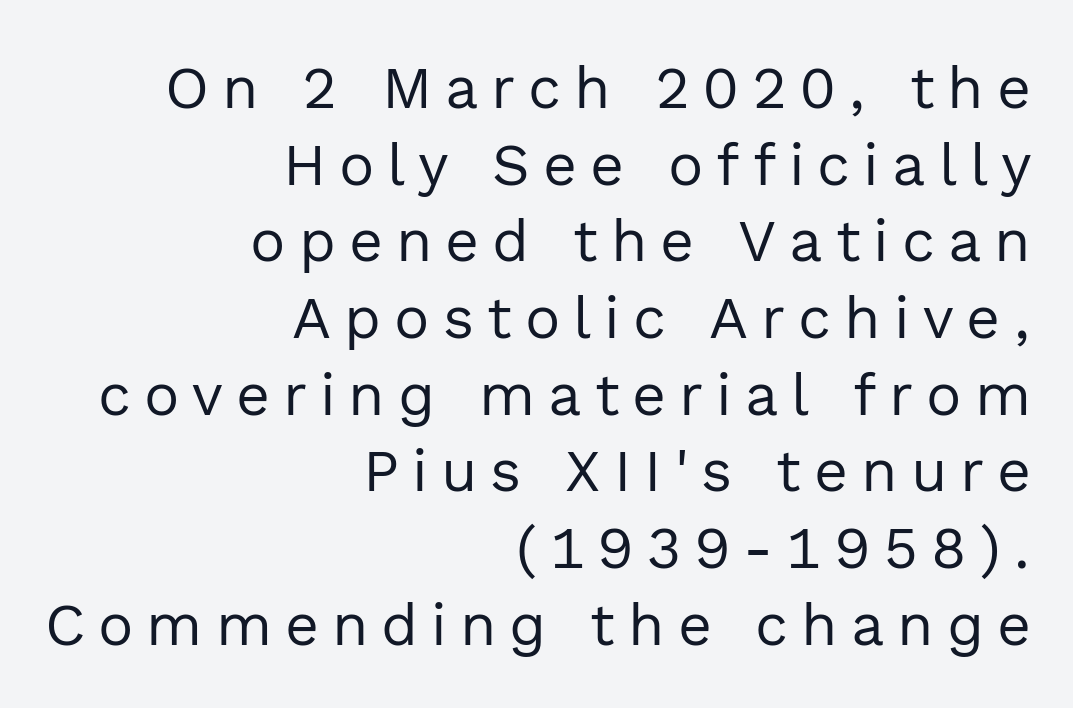
{"serif": "no", "italic": "no", "bold": "no", "weight": "regular", "width": "normal", "x_height": "medium", "monospaced": "no", "underline": "no", "align": "right", "line_spacing": "normal", "line_spacing_ratio": 1.3, "letter_spacing": "wide", "letter_spacing_em": 0.22, "glyph_px": 59}
